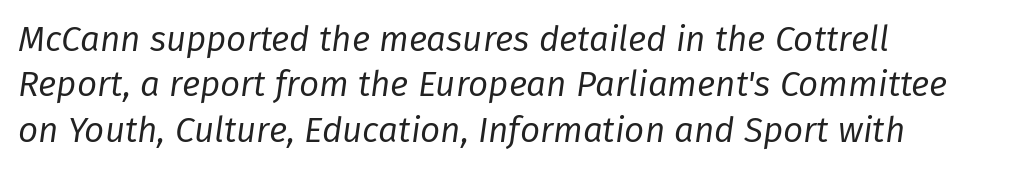
{"italic": "yes", "lean": "right", "slant_degrees": 8, "bold": "no", "weight": "regular", "width": "normal", "stroke_contrast": "low", "x_height": "medium", "monospaced": "no", "underline": "no", "align": "left", "line_spacing": "normal", "line_spacing_ratio": 1.3, "letter_spacing": "normal", "letter_spacing_em": 0.0, "glyph_px": 35}
